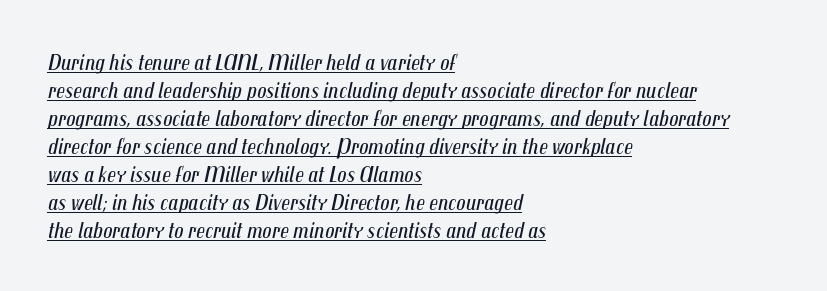
Bold? No — there's no thickening of the strokes. A rule runs beneath these lines of type. If you drew a line through each stem, it would be angled. Each line starts at the same left margin while the right side varies.
